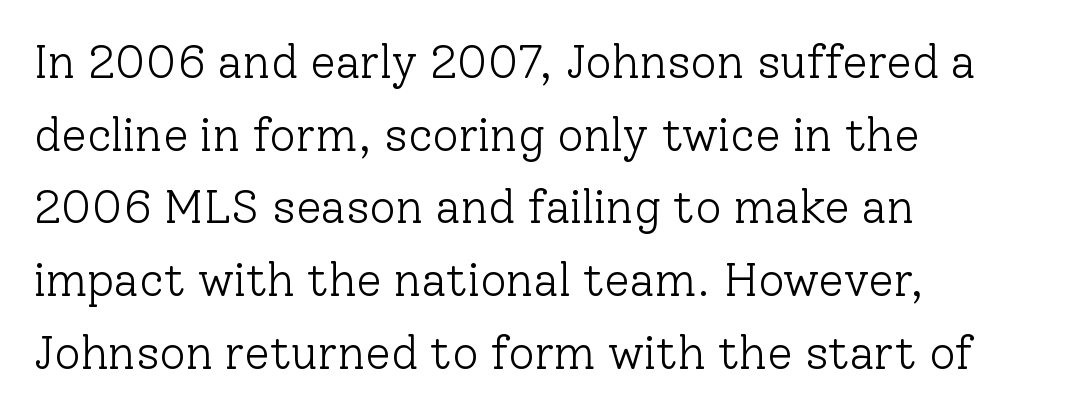
Q: Is the text bold? A: No.
Q: Is the text italic (slanted)? A: No, it is upright.
Q: Is the typeface a serif or a sans-serif typeface? A: Serif.
Q: Is the text underlined? A: No.
Q: How is the paragraph aligned? A: Left-aligned.
Q: Is the spacing between letters normal or unusually wide? A: Normal.
Q: Is the spacing between lines tight, normal or loose? A: Normal.
Q: Width (condensed, normal, or wide)? A: Normal.
Q: Stroke contrast? A: Low.
Q: x-height? A: Medium.
Q: Monospaced? A: No.
